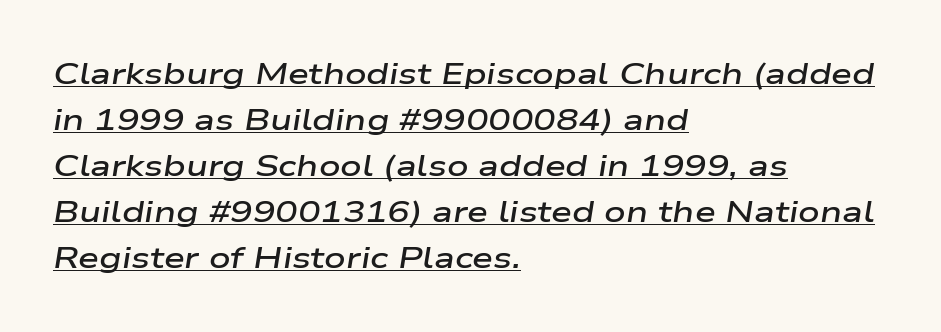
The image shows 30 px semibold, wide type, italic (leaning right); set left-aligned, normal line spacing (1.53x), normal letter spacing, underlined; low stroke contrast and a medium x-height.
